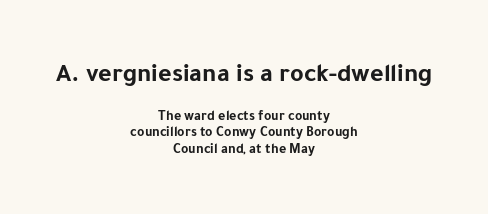
The image shows 26 px bold type, upright; set centered, line spacing 1.19x, normal letter spacing, not underlined; the first (top) block is 1.86x larger.
